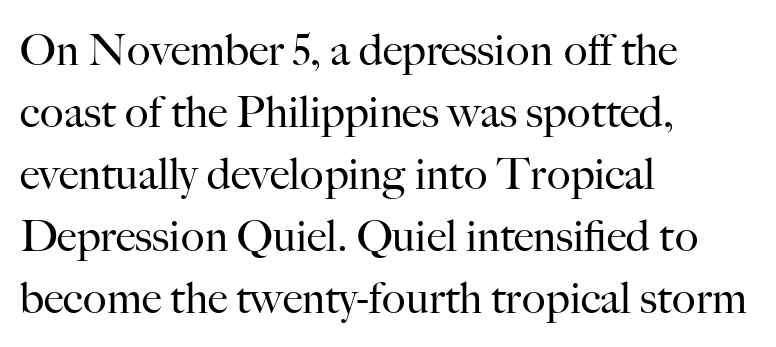
{"serif": "yes", "italic": "no", "bold": "no", "weight": "regular", "width": "normal", "stroke_contrast": "high", "x_height": "small", "monospaced": "no", "underline": "no", "align": "left", "line_spacing": "normal", "line_spacing_ratio": 1.41, "letter_spacing": "normal", "letter_spacing_em": 0.0, "glyph_px": 44}
